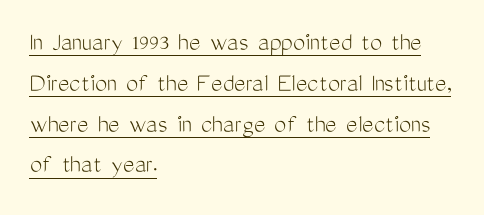
Q: Is the text bold? A: No.
Q: Is the text italic (slanted)? A: No, it is upright.
Q: Is the text underlined? A: Yes.
Q: How is the paragraph aligned? A: Left-aligned.
Q: Is the spacing between letters normal or unusually wide? A: Normal.
Q: Is the spacing between lines tight, normal or loose? A: Normal.
